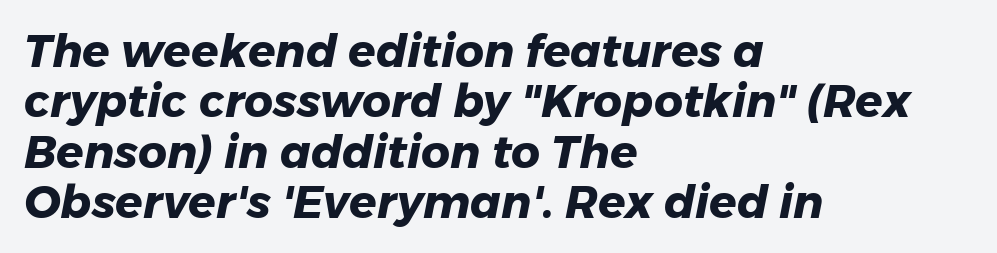
The image shows 45 px heavy sans-serif type; set left-aligned, tight line spacing (1.12x), normal letter spacing, not underlined; low stroke contrast and a medium x-height.
